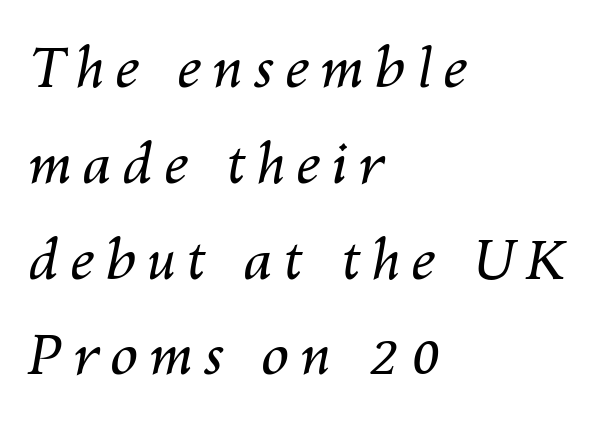
Q: Is the text bold? A: No.
Q: Is the text italic (slanted)? A: Yes, it leans right by about 10 degrees.
Q: Is the text underlined? A: No.
Q: How is the paragraph aligned? A: Left-aligned.
Q: Width (condensed, normal, or wide)? A: Normal.
Q: Stroke contrast? A: Medium.
Q: x-height? A: Medium.
Q: Monospaced? A: No.
